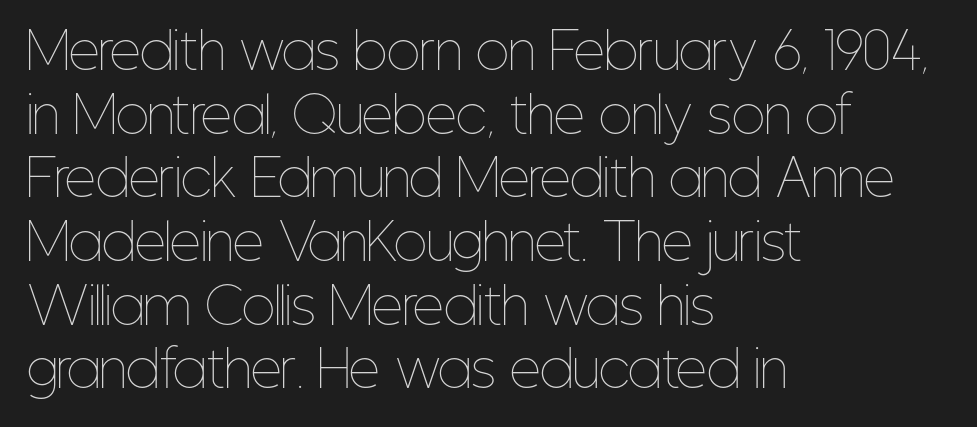
{"italic": "no", "bold": "no", "weight": "thin", "width": "condensed", "stroke_contrast": "low", "x_height": "medium", "monospaced": "no", "underline": "no", "align": "left", "line_spacing": "normal", "line_spacing_ratio": 1.3, "letter_spacing": "normal", "letter_spacing_em": 0.0, "glyph_px": 49}
